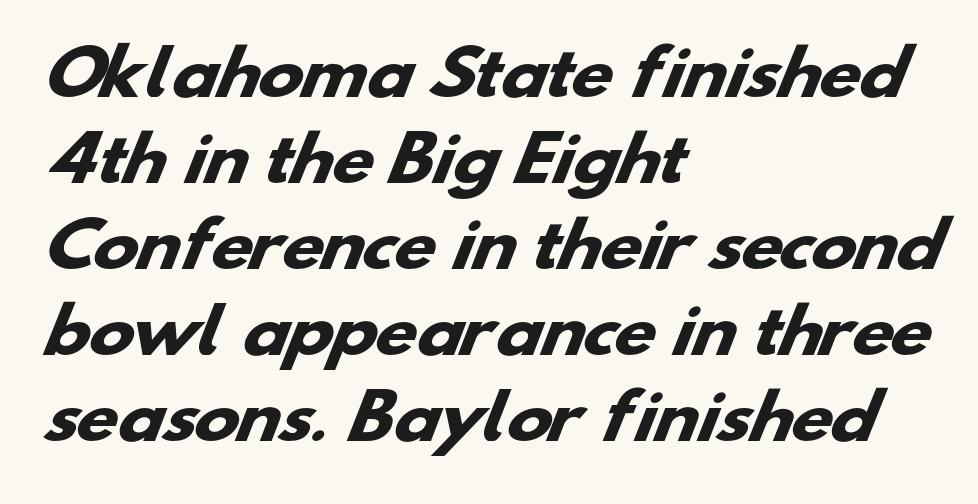
Stroke terminals: plain, sans-serif. Nobody touched the tracking dial on this one. Just letters on the line, the space beneath them empty. The passage is arranged the way most books set body copy — flush left. The sample has been set heavy, in full bold.
